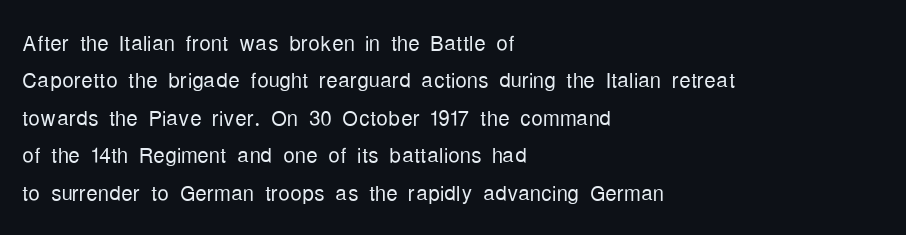
Q: Is the text bold? A: No.
Q: Is the text italic (slanted)? A: No, it is upright.
Q: Is the typeface a serif or a sans-serif typeface? A: Sans-serif.
Q: Is the text underlined? A: No.
Q: How is the paragraph aligned? A: Left-aligned.
Q: Is the spacing between letters normal or unusually wide? A: Normal.
Q: Is the spacing between lines tight, normal or loose? A: Normal.
Q: Width (condensed, normal, or wide)? A: Condensed.
Q: Stroke contrast? A: Low.
Q: x-height? A: Medium.
Q: Monospaced? A: No.
